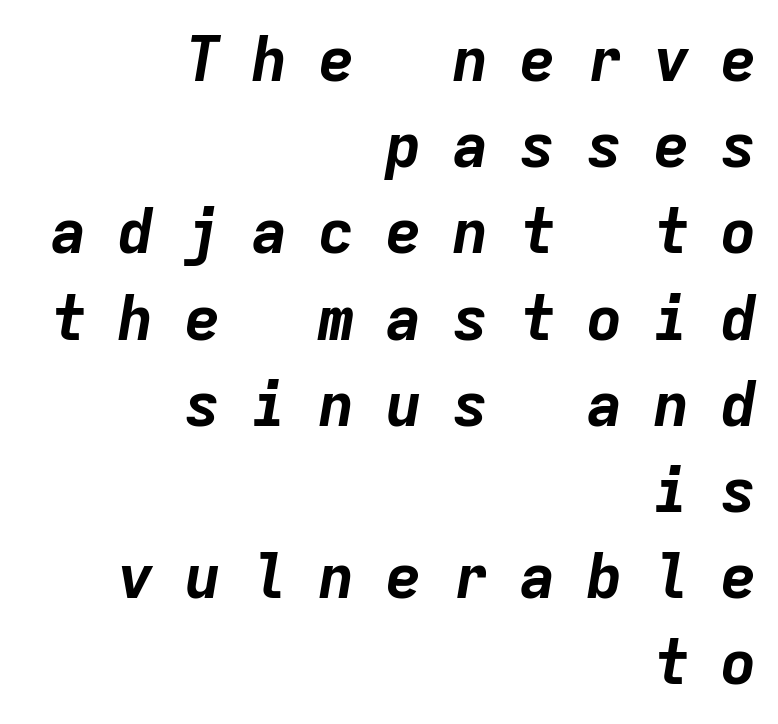
Bare-footed words on every line. Heavy, bold letterforms. Where is the straight margin? On the right. Notice how descenders clear the ascenders below comfortably — that's standard leading. Does the lettering tilt? It does — this is italic.
